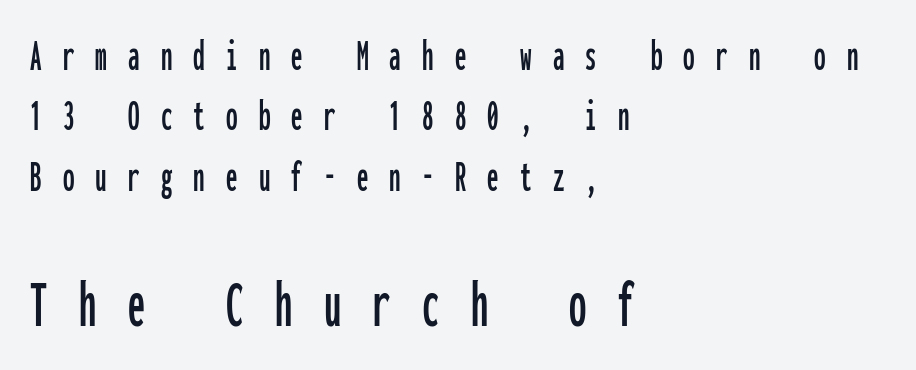
{"serif": "no", "italic": "no", "width": "condensed", "stroke_contrast": "low", "x_height": "medium", "monospaced": "yes", "underline": "no", "align": "left", "line_spacing": "normal", "line_spacing_ratio": 1.31, "letter_spacing": "wide", "letter_spacing_em": 0.46, "larger_block": "second", "size_ratio": 1.5, "glyph_px": 69}
